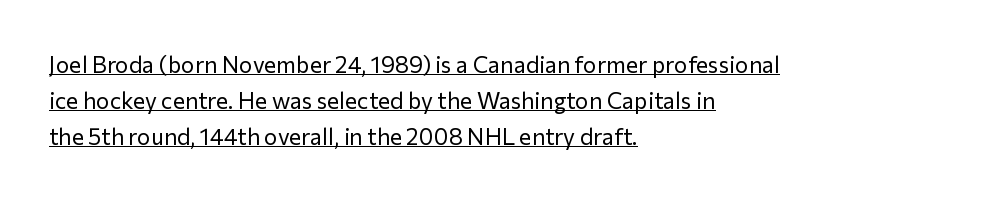
Q: Is the text bold? A: No.
Q: Is the text italic (slanted)? A: No, it is upright.
Q: Is the text underlined? A: Yes.
Q: How is the paragraph aligned? A: Left-aligned.
Q: Is the spacing between letters normal or unusually wide? A: Normal.
Q: Is the spacing between lines tight, normal or loose? A: Normal.
